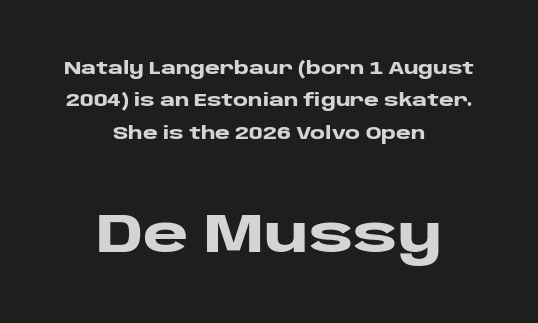
{"serif": "no", "italic": "no", "bold": "yes", "weight": "heavy", "width": "wide", "stroke_contrast": "low", "x_height": "large", "monospaced": "no", "underline": "no", "align": "center", "line_spacing_ratio": 1.8, "letter_spacing": "normal", "letter_spacing_em": 0.0, "larger_block": "second", "size_ratio": 3.06, "glyph_px": 55}
